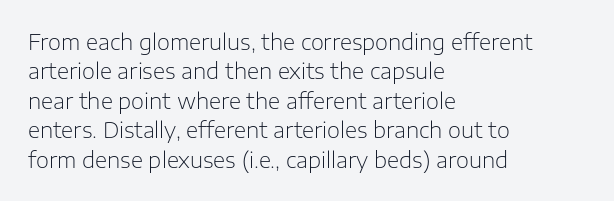
A clean baseline with only descenders dipping below it. If you drew a line through each stem, it would be perfectly vertical. Honestly, the row spacing looks completely unremarkable. Is this a heavy cut? Hardly; it is regular or lighter.
